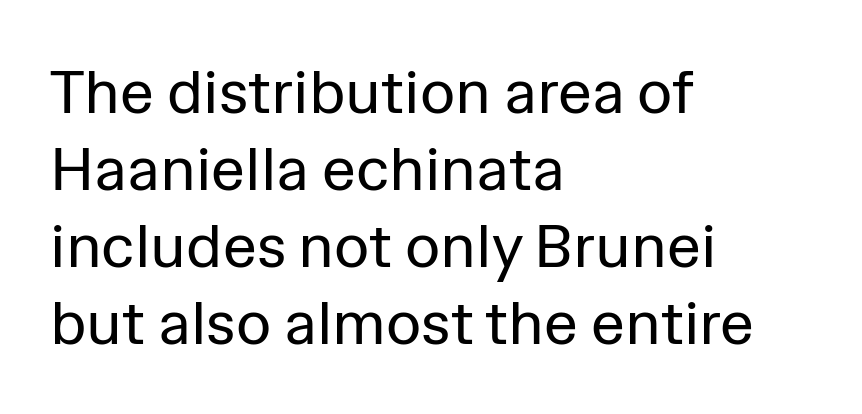
Q: Is the text bold? A: No.
Q: Is the text italic (slanted)? A: No, it is upright.
Q: Is the typeface a serif or a sans-serif typeface? A: Sans-serif.
Q: Is the text underlined? A: No.
Q: How is the paragraph aligned? A: Left-aligned.
Q: Is the spacing between letters normal or unusually wide? A: Normal.
Q: Is the spacing between lines tight, normal or loose? A: Normal.
Q: Width (condensed, normal, or wide)? A: Normal.
Q: Stroke contrast? A: Low.
Q: x-height? A: Medium.
Q: Monospaced? A: No.
